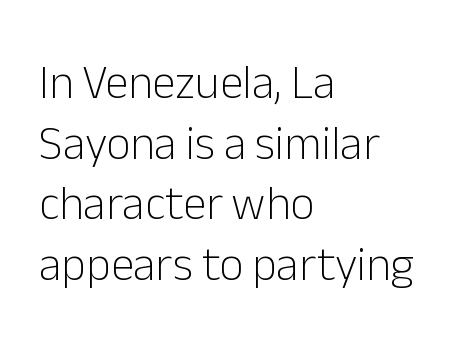
{"serif": "no", "italic": "no", "bold": "no", "weight": "light", "width": "normal", "stroke_contrast": "low", "x_height": "medium", "monospaced": "no", "underline": "no", "align": "left", "line_spacing": "normal", "line_spacing_ratio": 1.29, "letter_spacing": "normal", "letter_spacing_em": 0.0, "glyph_px": 47}
